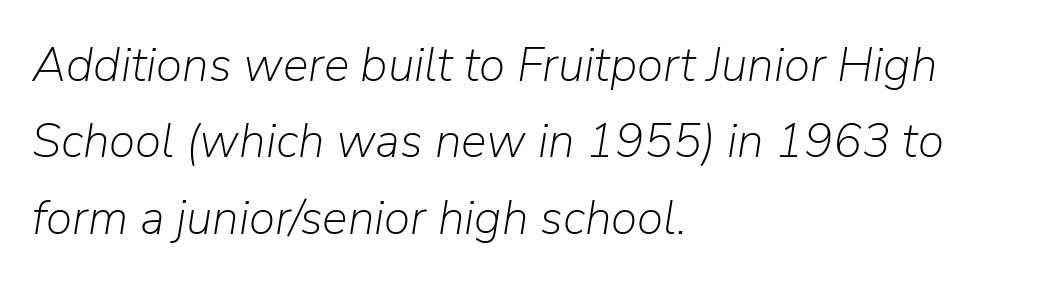
The glyphs look as if they've been sheared to an angle. The horizontal fit of the characters is conventional and even. A student would call this left alignment; a typographer would say flush left, rag right. Descender tails drop into unmarked territory. A typesetter would call this leading conventional body-copy spacing.
